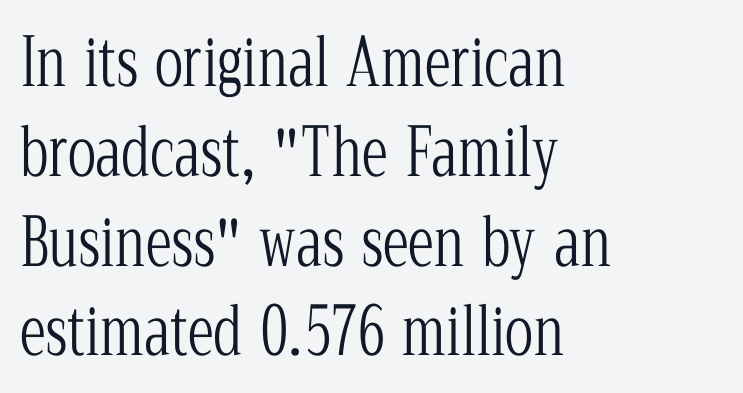
{"serif": "yes", "italic": "no", "bold": "no", "weight": "light", "width": "condensed", "stroke_contrast": "low", "x_height": "medium", "monospaced": "no", "underline": "no", "align": "left", "line_spacing": "normal", "line_spacing_ratio": 1.36, "letter_spacing": "normal", "letter_spacing_em": 0.0, "glyph_px": 66}
